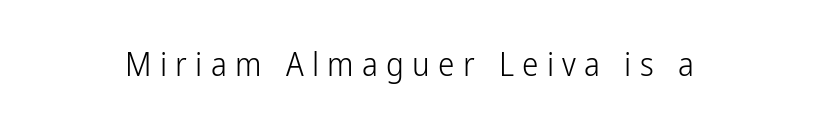
Does the lettering tilt? It doesn't — this is upright. Nope, no serifs anywhere on these letters. Stems and bowls with no extra thickness — not bold. Here the designer chose a conventional face with non-uniform glyph widths. Has an underline been added? It has not. The rendering inserts visible extra space after every character.
